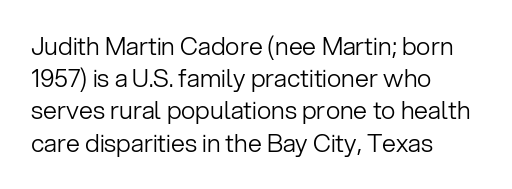
These lines keep a tight, regular rhythm from letter to letter. This sample is left-justified, so line endings fall wherever the words run out. The space between consecutive lines is moderate. Do the letters lean? They stand straight. The passage shown is not underscored anywhere. Stems and bowls with no extra thickness — not bold.
